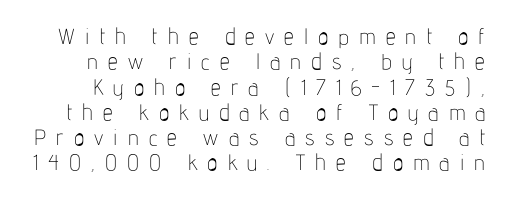
The image shows 22 px text type, upright; set tight line spacing (1.15x), unusually wide letter spacing (+0.46 em), not underlined.
